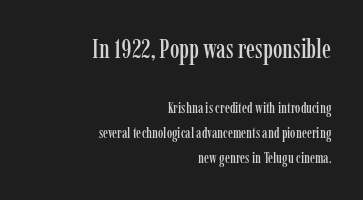
Q: Is the text italic (slanted)? A: No, it is upright.
Q: Is the text underlined? A: No.
Q: How is the paragraph aligned? A: Right-aligned.
Q: Is the spacing between letters normal or unusually wide? A: Normal.
Q: Is the spacing between lines tight, normal or loose? A: Normal.
Q: Which block of text is set in a larger size, the first (top) or the second (bottom)? A: The first (top) one.
